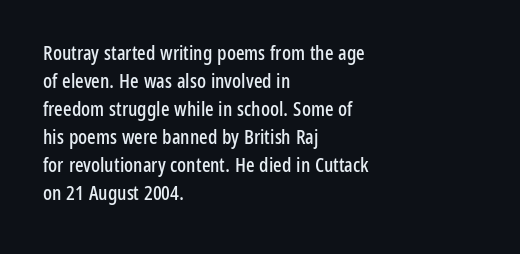
The image shows 20 px text type, upright; set left-aligned, normal line spacing (1.4x), normal letter spacing, not underlined.
